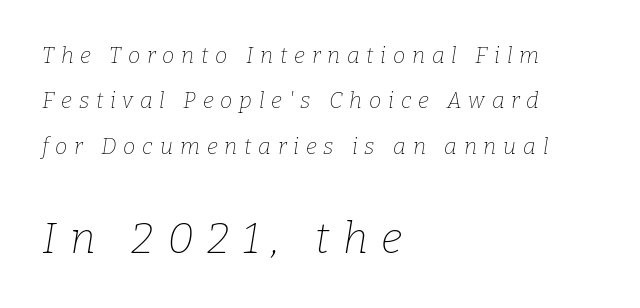
{"serif": "yes", "italic": "yes", "lean": "right", "slant_degrees": 9, "bold": "no", "weight": "thin", "width": "normal", "stroke_contrast": "low", "x_height": "medium", "monospaced": "no", "underline": "no", "align": "left", "line_spacing": "loose", "line_spacing_ratio": 2.06, "letter_spacing": "wide", "letter_spacing_em": 0.31, "larger_block": "second", "size_ratio": 1.95, "glyph_px": 43}
